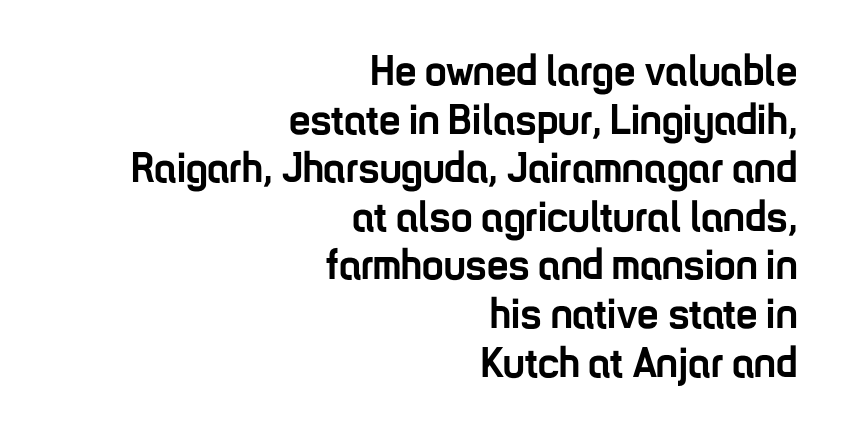
{"serif": "no", "italic": "no", "bold": "yes", "weight": "semibold", "width": "condensed", "stroke_contrast": "low", "x_height": "medium", "monospaced": "no", "underline": "no", "align": "right", "line_spacing": "tight", "line_spacing_ratio": 1.13, "letter_spacing": "normal", "letter_spacing_em": 0.0, "glyph_px": 43}
